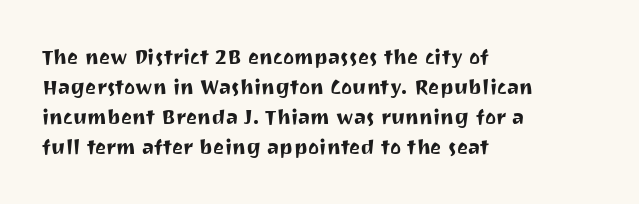
The gaps between neighbouring characters are ordinary and unremarkable. This rendering uses left alignment, leaving the right contour irregular. Horizontal bands of white between lines are of average thickness. The strip under each line holds only bare page. It's the straight-up-and-down kind of type.
